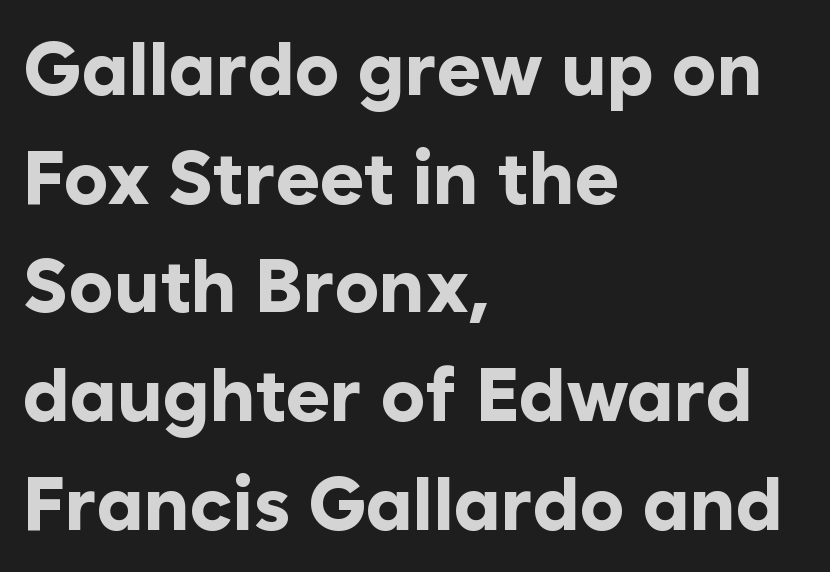
{"serif": "no", "italic": "no", "bold": "yes", "weight": "bold", "width": "normal", "stroke_contrast": "low", "x_height": "medium", "monospaced": "no", "underline": "no", "align": "left", "line_spacing": "normal", "line_spacing_ratio": 1.45, "letter_spacing": "normal", "letter_spacing_em": 0.0, "glyph_px": 75}
